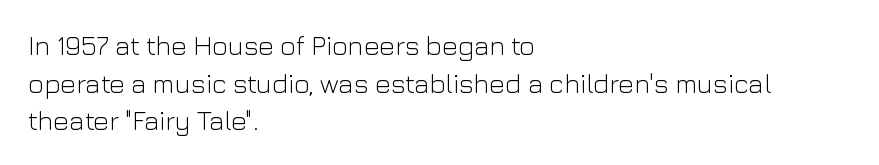
{"italic": "no", "bold": "no", "underline": "no", "align": "left", "line_spacing": "normal", "line_spacing_ratio": 1.39, "letter_spacing": "normal", "letter_spacing_em": 0.0, "glyph_px": 27}
